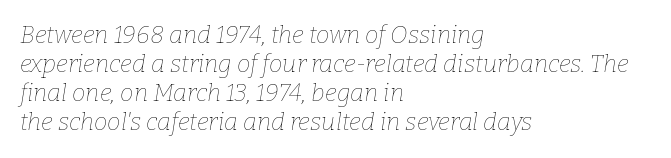
{"italic": "yes", "lean": "right", "slant_degrees": 9, "bold": "no", "underline": "no", "align": "left", "line_spacing_ratio": 1.21, "letter_spacing": "normal", "letter_spacing_em": 0.0, "glyph_px": 24}
